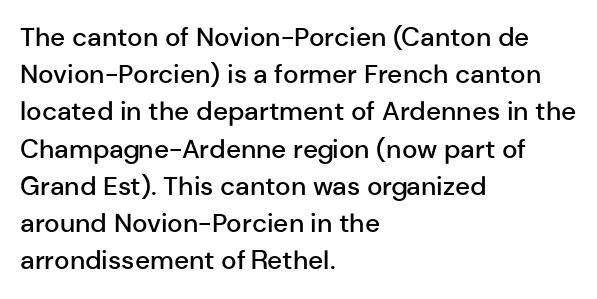
{"italic": "no", "bold": "semi", "underline": "no", "align": "left", "line_spacing": "normal", "line_spacing_ratio": 1.43, "letter_spacing": "normal", "letter_spacing_em": 0.0, "glyph_px": 26}
